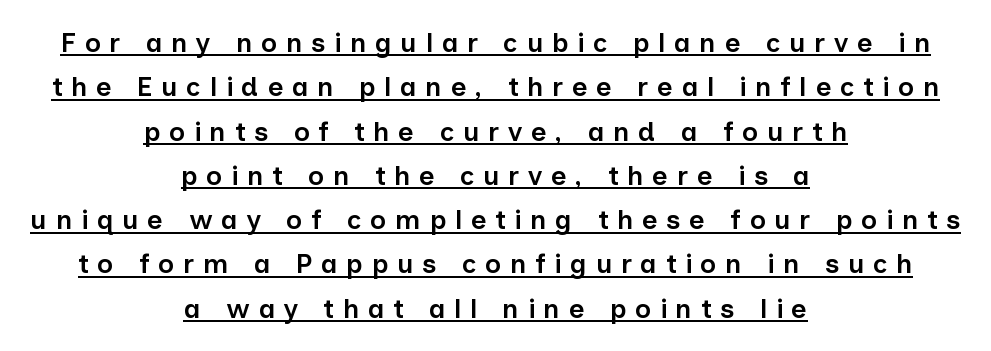
{"italic": "no", "bold": "semi", "underline": "yes", "align": "center", "line_spacing": "normal", "line_spacing_ratio": 1.64, "letter_spacing": "wide", "letter_spacing_em": 0.32, "glyph_px": 27}
